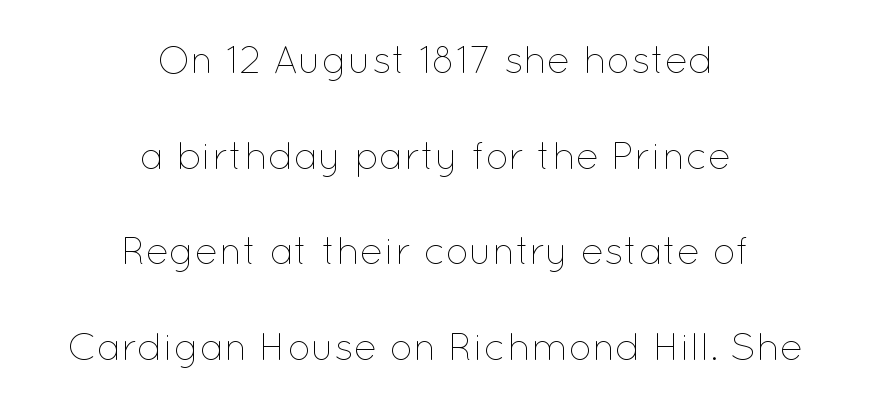
Q: Is the text bold? A: No.
Q: Is the text italic (slanted)? A: No, it is upright.
Q: Is the text underlined? A: No.
Q: How is the paragraph aligned? A: Centered.
Q: Is the spacing between letters normal or unusually wide? A: Normal.
Q: Is the spacing between lines tight, normal or loose? A: Loose.
Q: Width (condensed, normal, or wide)? A: Normal.
Q: Stroke contrast? A: Low.
Q: x-height? A: Medium.
Q: Monospaced? A: No.
